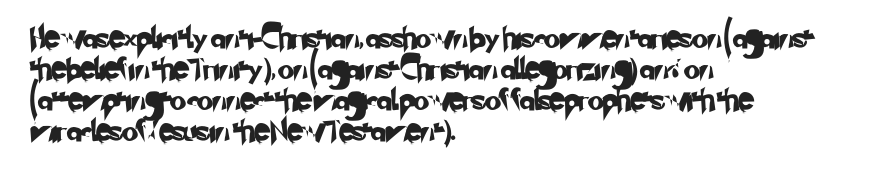
Q: Is the text underlined? A: No.
Q: How is the paragraph aligned? A: Left-aligned.
Q: Is the spacing between letters normal or unusually wide? A: Normal.
Q: Is the spacing between lines tight, normal or loose? A: Normal.
